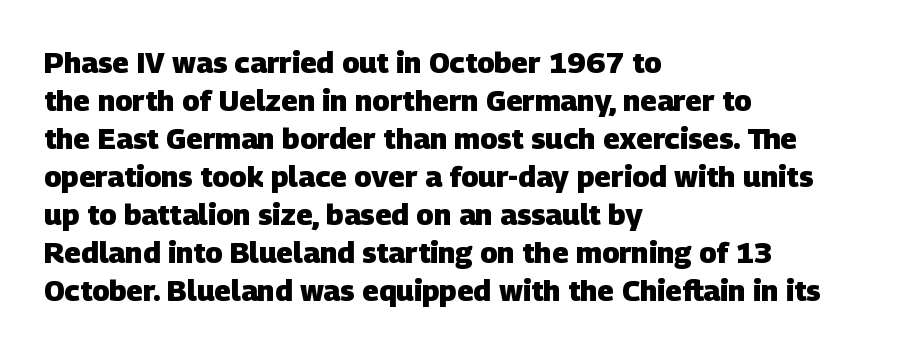
Compared with a centered layout, this one pins lines to the left instead. The face used here is a sans, in the tradition of grotesques and geometrics. Each glyph is drawn with heavy, bold strokes. Evenly set lines give the paragraph a standard silhouette. Students, note that the glyphs here touch the page at normal intervals. The foot of each line stays bare and open.
